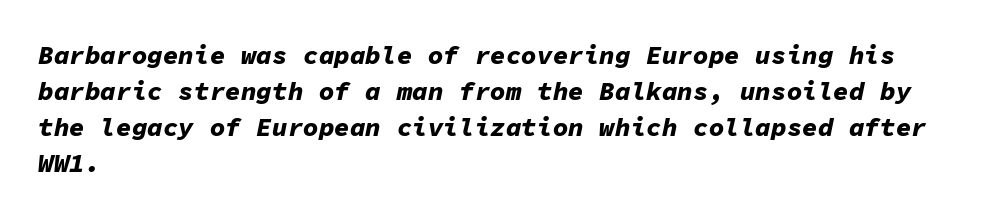
Q: Is the text bold? A: Yes.
Q: Is the text italic (slanted)? A: Yes, it leans right by about 11 degrees.
Q: Is the text underlined? A: No.
Q: How is the paragraph aligned? A: Left-aligned.
Q: Is the spacing between letters normal or unusually wide? A: Normal.
Q: Is the spacing between lines tight, normal or loose? A: Normal.
